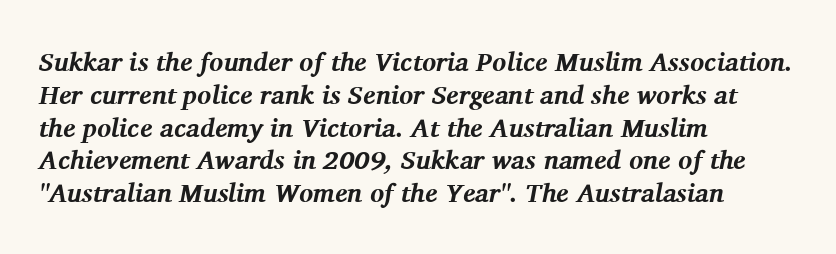
The image shows 26 px bold type, italic (leaning right); set left-aligned, normal line spacing (1.26x), normal letter spacing, not underlined.
